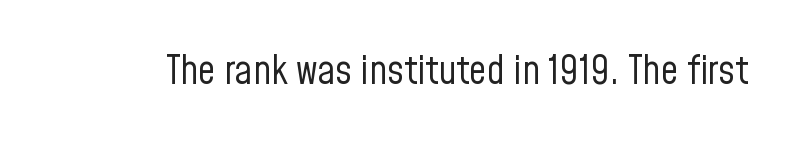
{"serif": "no", "italic": "no", "bold": "no", "weight": "regular", "width": "condensed", "stroke_contrast": "low", "x_height": "medium", "monospaced": "no", "underline": "no", "letter_spacing": "normal", "letter_spacing_em": 0.0, "glyph_px": 39}
